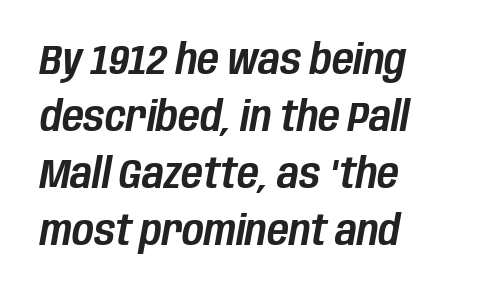
{"italic": "yes", "lean": "right", "slant_degrees": 10, "width": "condensed", "stroke_contrast": "low", "x_height": "large", "monospaced": "no", "underline": "no", "align": "left", "line_spacing": "normal", "line_spacing_ratio": 1.36, "letter_spacing": "normal", "letter_spacing_em": 0.0, "glyph_px": 42}
